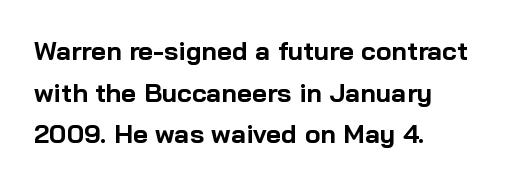
The image shows 26 px bold type, upright; set left-aligned, normal line spacing (1.6x), normal letter spacing, not underlined.
